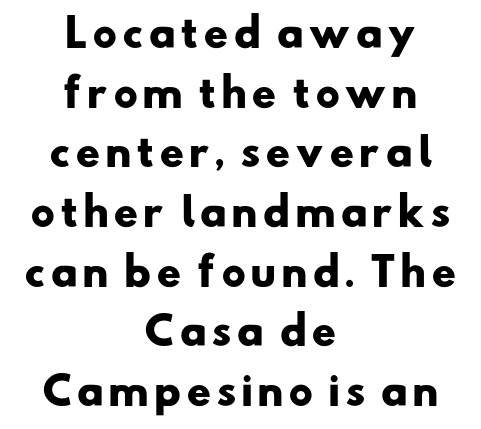
How heavy is the stroke? Heavy — this is a bold. The passage shown is not underscored anywhere. Spacing verdict: proportional, widths tailored to each character. The setting favours the middle, as headings and verse often do.
